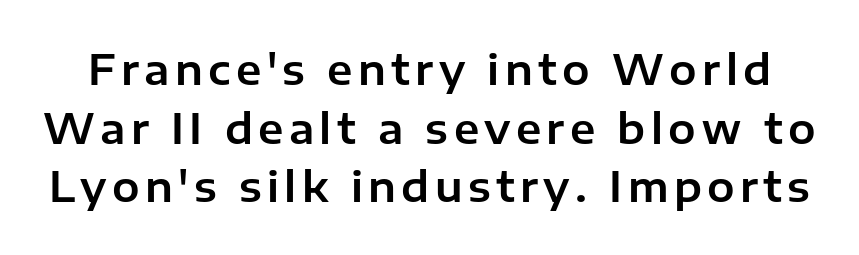
Q: Is the text italic (slanted)? A: No, it is upright.
Q: Is the typeface a serif or a sans-serif typeface? A: Sans-serif.
Q: Is the text underlined? A: No.
Q: Is the spacing between lines tight, normal or loose? A: Normal.
Q: Width (condensed, normal, or wide)? A: Normal.
Q: Stroke contrast? A: Low.
Q: x-height? A: Medium.
Q: Monospaced? A: No.
